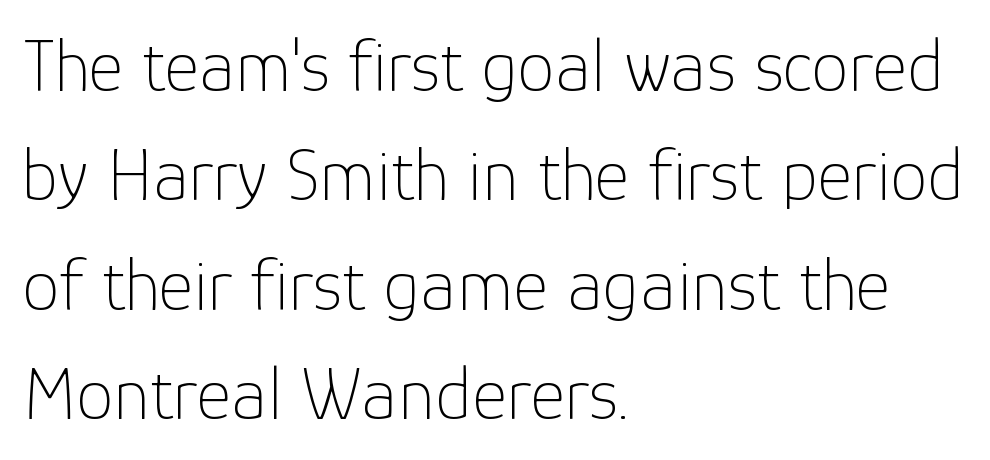
Weight class: somewhere from thin through regular. Beneath every word, the page is bare. The passage shown is typeset with a sans-serif family. Caption: standard tracking, unaltered. Caption: multi-line text, flush left, ragged right. These lines are rendered in a variable-pitch font.
